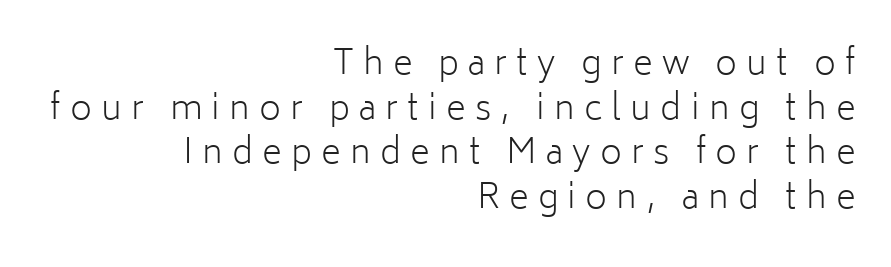
Q: Is the text bold? A: No.
Q: Is the text italic (slanted)? A: No, it is upright.
Q: Is the typeface a serif or a sans-serif typeface? A: Sans-serif.
Q: Is the text underlined? A: No.
Q: How is the paragraph aligned? A: Right-aligned.
Q: Is the spacing between letters normal or unusually wide? A: Unusually wide.
Q: Is the spacing between lines tight, normal or loose? A: Normal.
Q: Width (condensed, normal, or wide)? A: Normal.
Q: Stroke contrast? A: Low.
Q: x-height? A: Medium.
Q: Monospaced? A: No.
